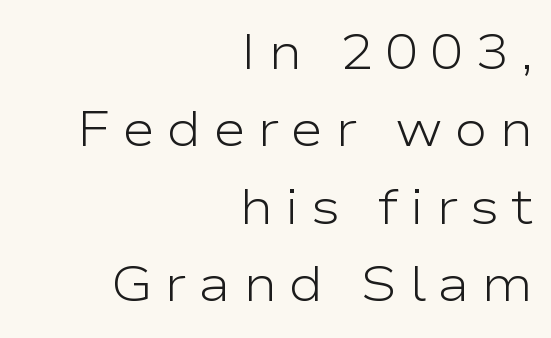
Q: Is the text bold? A: No.
Q: Is the text italic (slanted)? A: No, it is upright.
Q: Is the typeface a serif or a sans-serif typeface? A: Sans-serif.
Q: Is the text underlined? A: No.
Q: How is the paragraph aligned? A: Right-aligned.
Q: Is the spacing between letters normal or unusually wide? A: Unusually wide.
Q: Is the spacing between lines tight, normal or loose? A: Normal.
Q: Width (condensed, normal, or wide)? A: Wide.
Q: Stroke contrast? A: Low.
Q: x-height? A: Medium.
Q: Monospaced? A: No.
